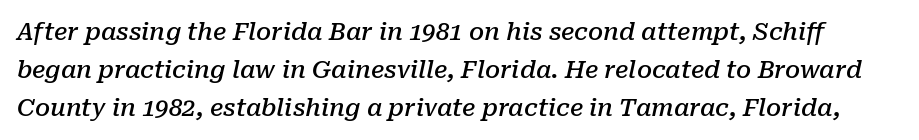
{"italic": "yes", "lean": "right", "slant_degrees": 10, "bold": "semi", "underline": "no", "line_spacing": "normal", "line_spacing_ratio": 1.59, "letter_spacing": "normal", "letter_spacing_em": 0.0, "glyph_px": 24}
